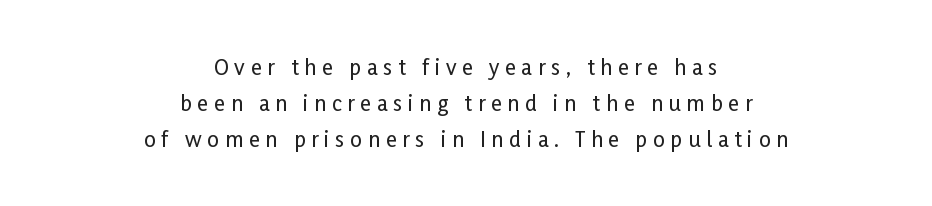
{"italic": "no", "underline": "no", "align": "center", "line_spacing_ratio": 1.72, "letter_spacing": "wide", "letter_spacing_em": 0.27, "glyph_px": 21}
